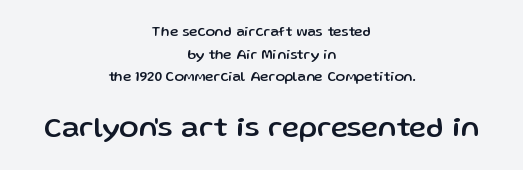
{"serif": "no", "italic": "no", "width": "normal", "stroke_contrast": "low", "x_height": "medium", "monospaced": "no", "underline": "no", "align": "center", "line_spacing": "normal", "line_spacing_ratio": 1.62, "letter_spacing": "normal", "letter_spacing_em": 0.0, "larger_block": "second", "size_ratio": 2.07, "glyph_px": 29}
